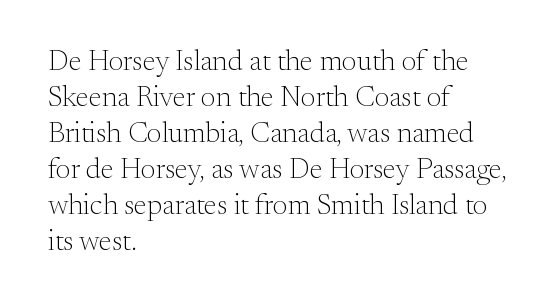
{"serif": "yes", "italic": "no", "bold": "no", "weight": "light", "width": "normal", "stroke_contrast": "medium", "x_height": "small", "monospaced": "no", "underline": "no", "align": "left", "line_spacing_ratio": 1.24, "letter_spacing": "normal", "letter_spacing_em": 0.0, "glyph_px": 29}
